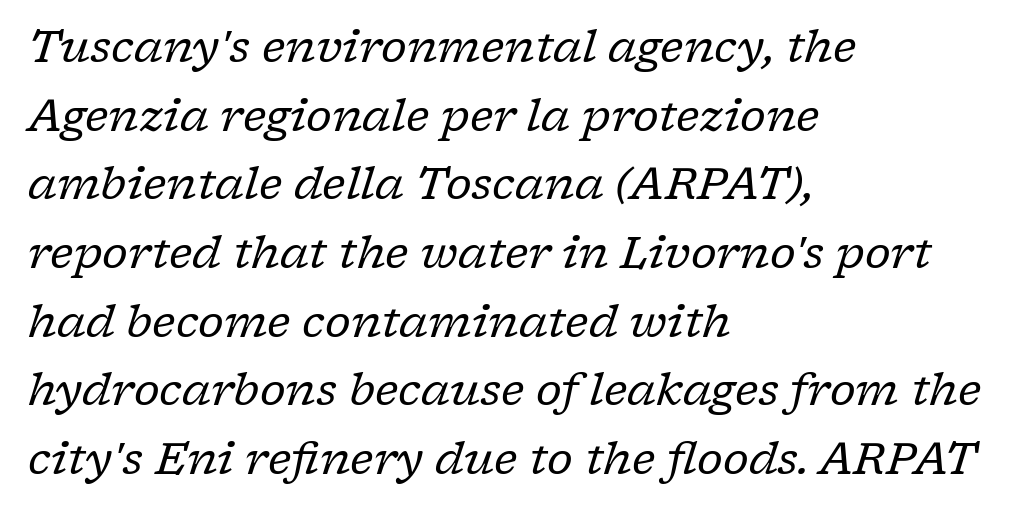
Q: Is the text bold? A: No.
Q: Is the text italic (slanted)? A: Yes, it leans right by about 17 degrees.
Q: Is the typeface a serif or a sans-serif typeface? A: Serif.
Q: Is the text underlined? A: No.
Q: How is the paragraph aligned? A: Left-aligned.
Q: Is the spacing between letters normal or unusually wide? A: Normal.
Q: Is the spacing between lines tight, normal or loose? A: Normal.
Q: Width (condensed, normal, or wide)? A: Normal.
Q: Stroke contrast? A: Low.
Q: x-height? A: Medium.
Q: Monospaced? A: No.
